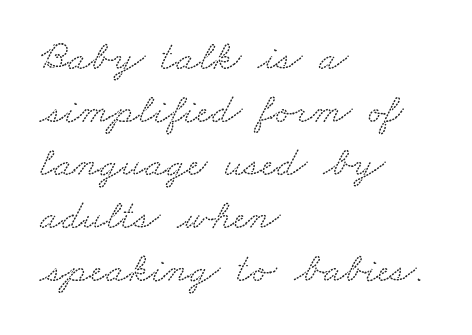
The image shows 42 px wide serif type; set left-aligned, normal line spacing (1.26x), normal letter spacing, not underlined; low stroke contrast and a small x-height.
